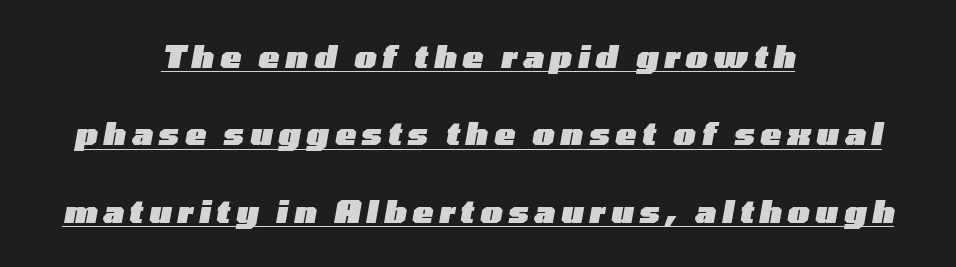
The image shows 31 px heavy, wide type, italic (leaning right); set centered, loose line spacing (2.5x), underlined; low stroke contrast and a medium x-height.
